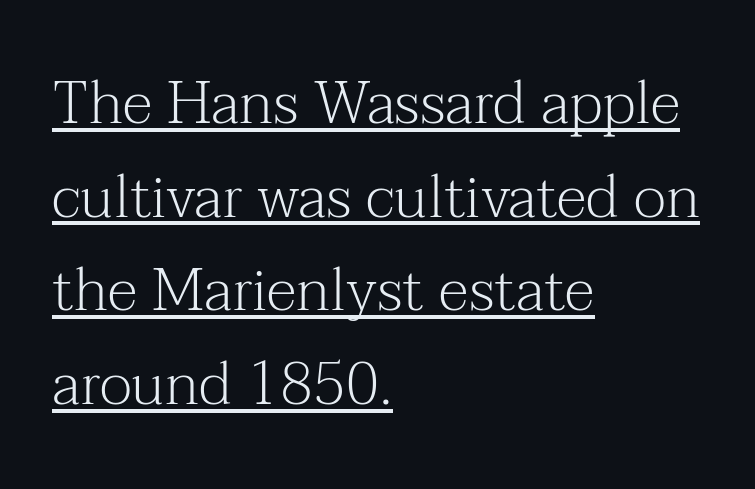
The image shows 60 px light serif type, upright; set left-aligned, normal line spacing (1.56x), normal letter spacing, underlined; medium stroke contrast and a medium x-height.
